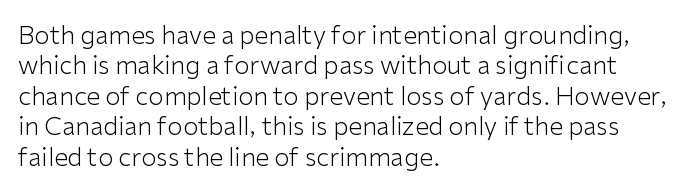
Nope, not italic — everything's standing straight. Only glyphs here, with clear space below each row. Leftover space on each line is placed entirely after the last word. The gaps between neighbouring characters are ordinary and unremarkable. A light-to-regular cut is what we see here.
